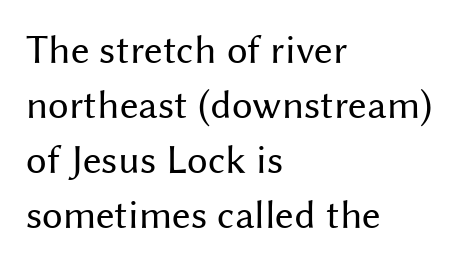
Q: Is the text bold? A: No.
Q: Is the text italic (slanted)? A: No, it is upright.
Q: Is the typeface a serif or a sans-serif typeface? A: Sans-serif.
Q: Is the text underlined? A: No.
Q: How is the paragraph aligned? A: Left-aligned.
Q: Is the spacing between letters normal or unusually wide? A: Normal.
Q: Is the spacing between lines tight, normal or loose? A: Normal.
Q: Width (condensed, normal, or wide)? A: Normal.
Q: Stroke contrast? A: Medium.
Q: x-height? A: Medium.
Q: Monospaced? A: No.
